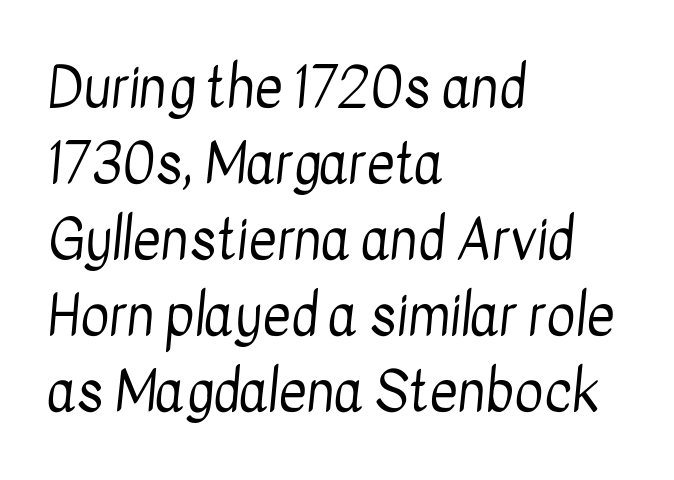
The image shows 55 px regular-weight, condensed sans-serif type; set left-aligned, normal line spacing (1.38x), normal letter spacing, not underlined; low stroke contrast and a medium x-height.
